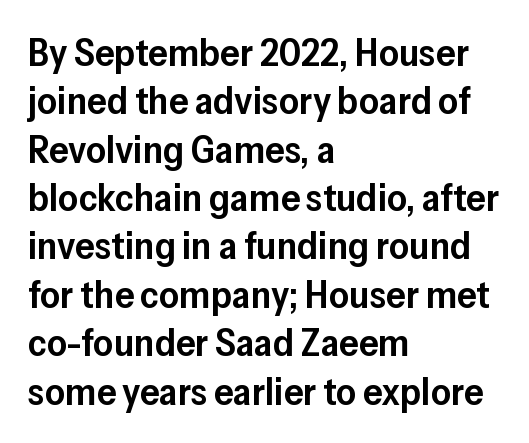
Q: Is the text bold? A: Semi-bold.
Q: Is the text italic (slanted)? A: No, it is upright.
Q: Is the typeface a serif or a sans-serif typeface? A: Sans-serif.
Q: Is the text underlined? A: No.
Q: How is the paragraph aligned? A: Left-aligned.
Q: Is the spacing between letters normal or unusually wide? A: Normal.
Q: Width (condensed, normal, or wide)? A: Normal.
Q: Stroke contrast? A: Low.
Q: x-height? A: Medium.
Q: Monospaced? A: No.
